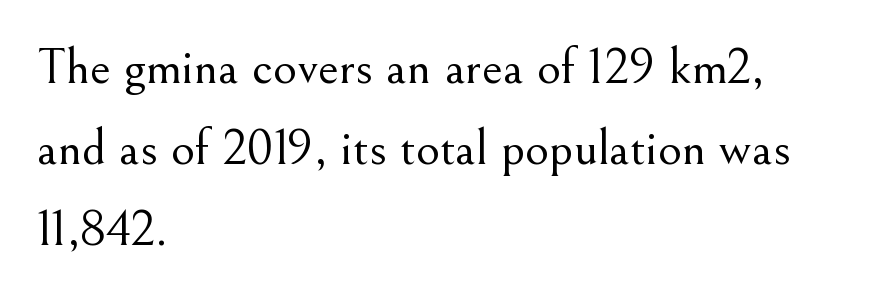
Characters remain perfectly vertical along every line. On a weight scale, this lands at 450 or below. This block has exactly the height ordinary leading produces. A typesetter would call this proportional, since set widths differ per character. Students, note that the glyphs here touch the page at normal intervals. Horizontally, the lines are justified to the leading edge only.
